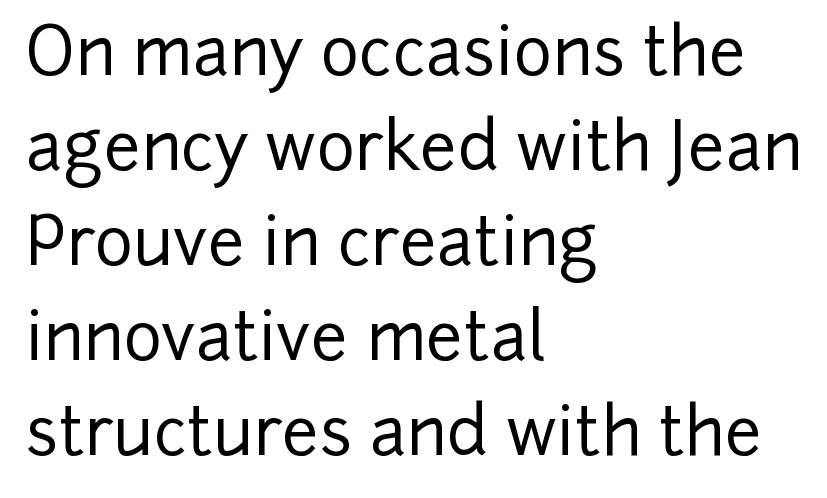
The image shows 66 px sans-serif type, upright; set left-aligned, normal line spacing (1.44x), normal letter spacing, not underlined; low stroke contrast and a medium x-height.
